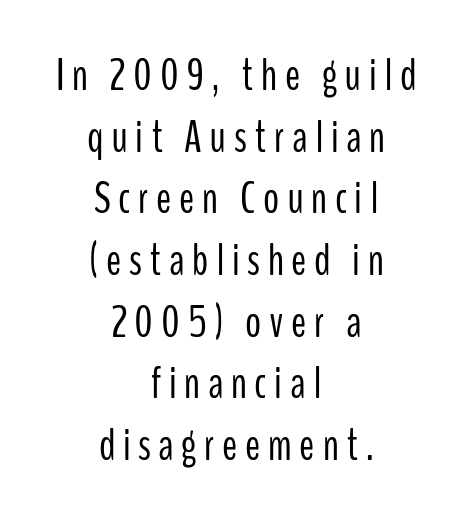
The image shows 45 px light, condensed sans-serif type, upright; set centered, normal line spacing (1.37x), not underlined; low stroke contrast and a medium x-height.
